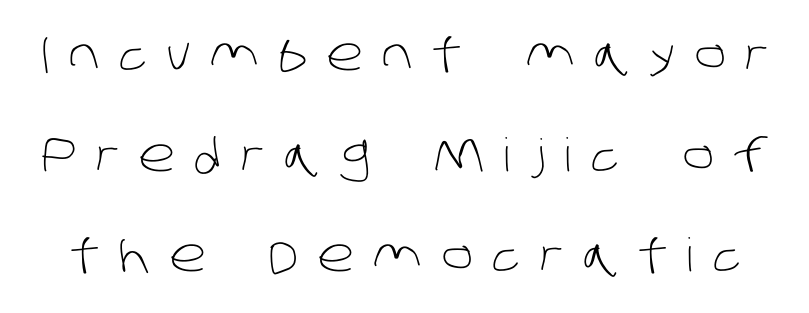
Q: Is the text bold? A: No.
Q: Is the typeface a serif or a sans-serif typeface? A: Sans-serif.
Q: Is the text underlined? A: No.
Q: Is the spacing between letters normal or unusually wide? A: Unusually wide.
Q: Is the spacing between lines tight, normal or loose? A: Loose.
Q: Width (condensed, normal, or wide)? A: Normal.
Q: Stroke contrast? A: Low.
Q: x-height? A: Large.
Q: Monospaced? A: No.
